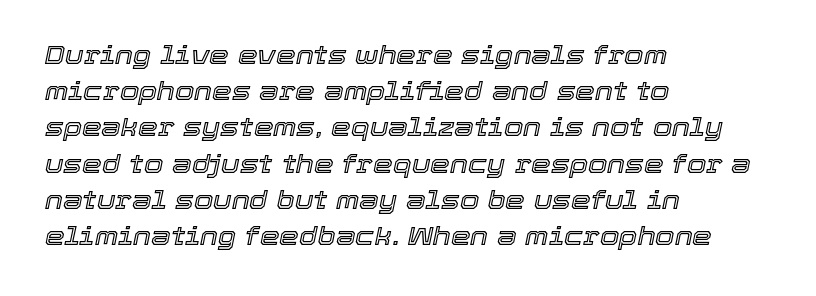
Q: Is the text italic (slanted)? A: Yes, it leans right by about 12 degrees.
Q: Is the text underlined? A: No.
Q: How is the paragraph aligned? A: Left-aligned.
Q: Is the spacing between letters normal or unusually wide? A: Normal.
Q: Is the spacing between lines tight, normal or loose? A: Normal.
